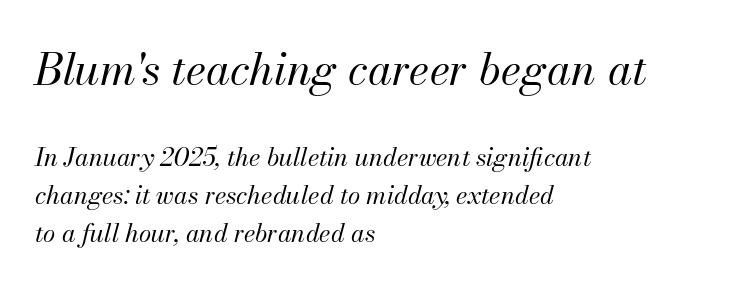
Q: Is the text bold? A: No.
Q: Is the text italic (slanted)? A: Yes, it leans right by about 13 degrees.
Q: Is the text underlined? A: No.
Q: How is the paragraph aligned? A: Left-aligned.
Q: Is the spacing between letters normal or unusually wide? A: Normal.
Q: Is the spacing between lines tight, normal or loose? A: Normal.
Q: Which block of text is set in a larger size, the first (top) or the second (bottom)? A: The first (top) one.
Q: Width (condensed, normal, or wide)? A: Normal.
Q: Stroke contrast? A: Medium.
Q: x-height? A: Small.
Q: Monospaced? A: No.
